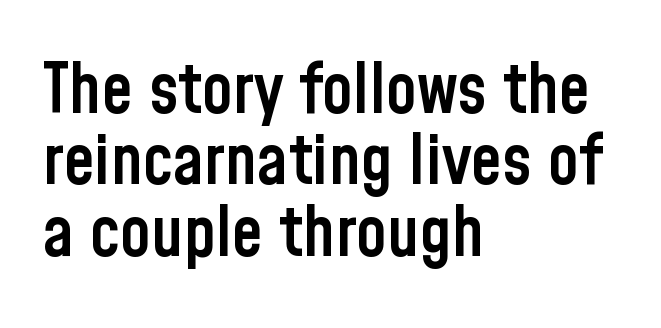
Line beginnings align vertically; line endings do not. On the weight axis this lands at semibold, roughly 600. Nobody drew a line under any word here. The font family rendered here belongs to the sans-serif group. This sample uses plain, unmodified letter spacing. The leading is snug, giving the passage a crowded texture.
